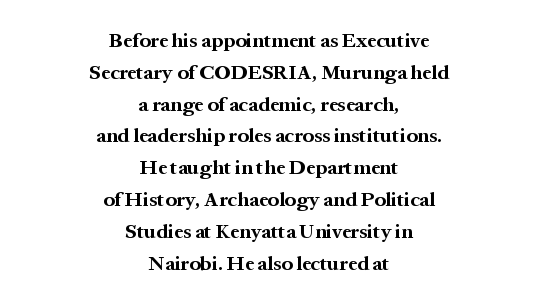
The image shows 20 px bold type, upright; set centered, normal line spacing (1.59x), normal letter spacing, not underlined.
